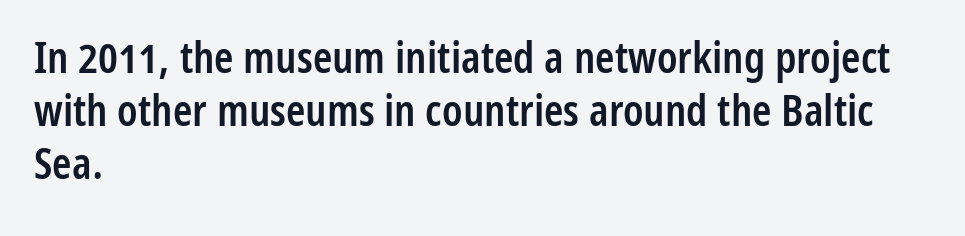
Reading down the block, your eye returns to a fixed left position each line. Examine the stroke ends and you'll find no serifs. Does the weight exceed regular? Yes, but only to semibold. The passage shown has conventional tracking throughout. Is this a fixed-width face? No — the glyphs have proportional, varying widths. Decoration check: the copy has no underline.
